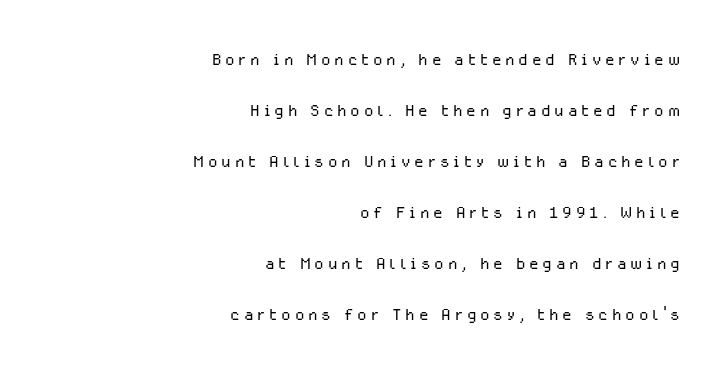
The image shows 22 px text type, upright; set right-aligned, loose line spacing (2.32x), not underlined.
